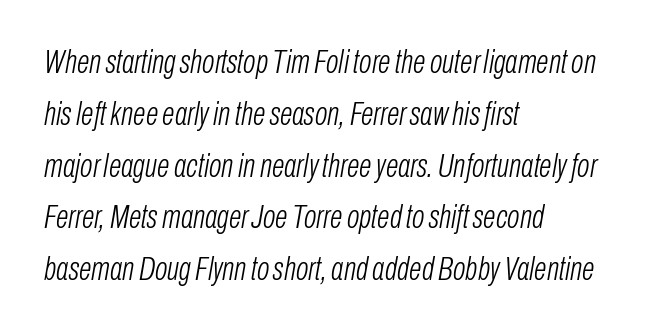
The image shows 33 px light, condensed type, italic (leaning right); set left-aligned, normal line spacing (1.57x), normal letter spacing, not underlined; low stroke contrast and a medium x-height.
